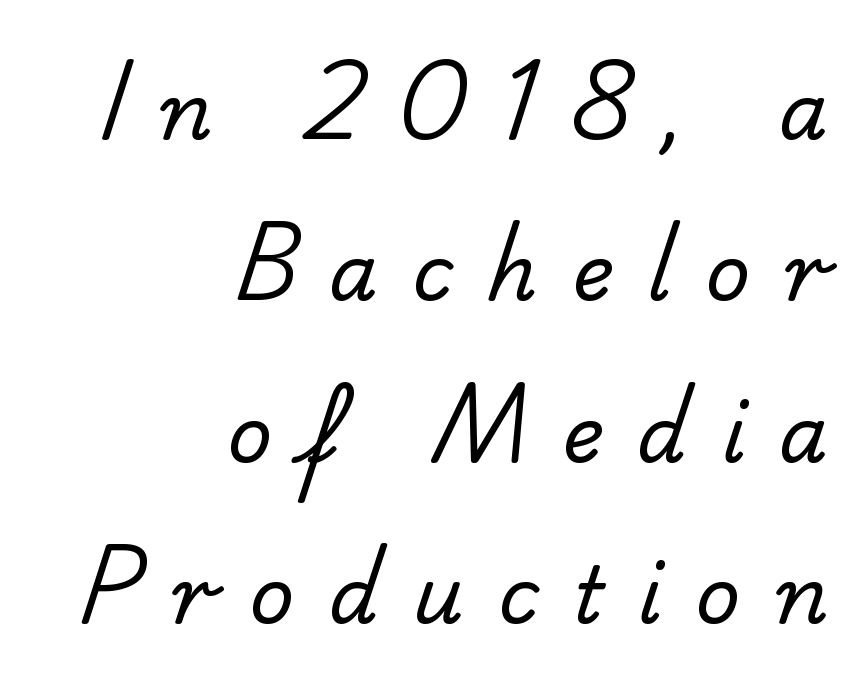
The image shows 78 px regular-weight sans-serif type; set right-aligned, loose line spacing (2.07x), unusually wide letter spacing (+0.44 em), not underlined; low stroke contrast and a small x-height.
